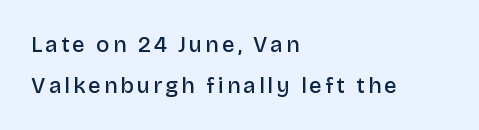
{"italic": "no", "bold": "semi", "underline": "no", "align": "left", "line_spacing_ratio": 1.86, "glyph_px": 22}
